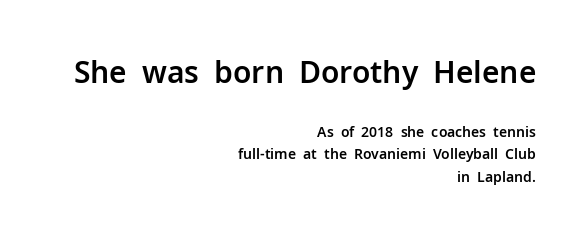
The image shows 30 px sans-serif type, upright; set right-aligned, normal line spacing (1.6x), normal letter spacing, not underlined; the first (top) block is 2.14x larger; low stroke contrast and a medium x-height.
